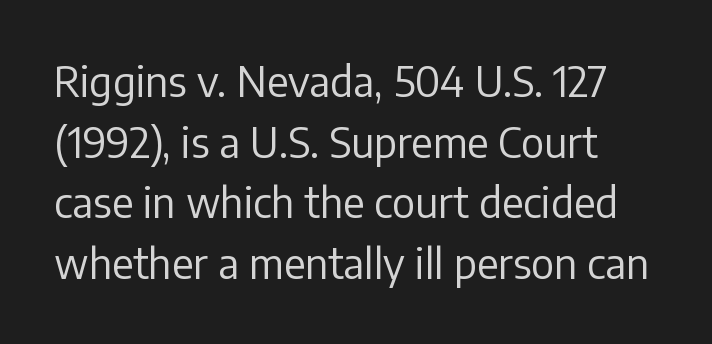
{"serif": "no", "italic": "no", "bold": "no", "weight": "regular", "width": "normal", "stroke_contrast": "low", "x_height": "medium", "monospaced": "no", "underline": "no", "line_spacing": "normal", "line_spacing_ratio": 1.48, "letter_spacing": "normal", "letter_spacing_em": 0.0, "glyph_px": 41}
